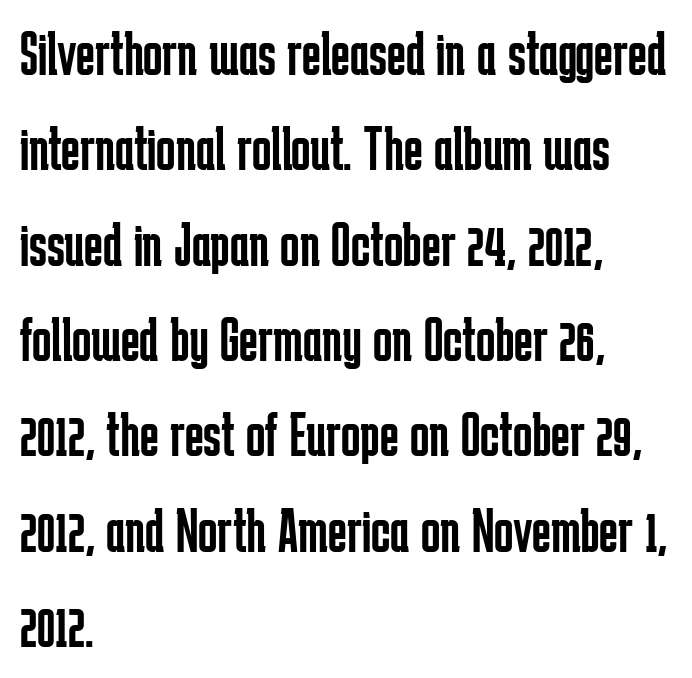
{"serif": "no", "italic": "no", "bold": "no", "weight": "regular", "width": "condensed", "stroke_contrast": "low", "x_height": "medium", "monospaced": "no", "underline": "no", "align": "left", "line_spacing": "normal", "line_spacing_ratio": 1.49, "letter_spacing": "normal", "letter_spacing_em": 0.0, "glyph_px": 64}
